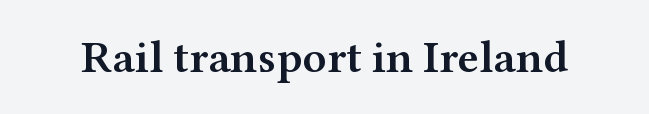
A semibold gives these letters moderate extra thickness, short of bold. The area under the type is left untouched. This sample uses a serif face. You could not count columns in this text — the font is proportionally spaced. Here the glyphs are tracked normally, forming tight word shapes.
